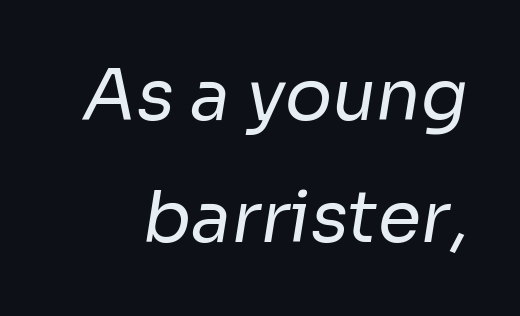
Q: Is the text bold? A: No.
Q: Is the typeface a serif or a sans-serif typeface? A: Sans-serif.
Q: Is the text underlined? A: No.
Q: Is the spacing between letters normal or unusually wide? A: Normal.
Q: Width (condensed, normal, or wide)? A: Normal.
Q: Stroke contrast? A: Low.
Q: x-height? A: Medium.
Q: Monospaced? A: No.
